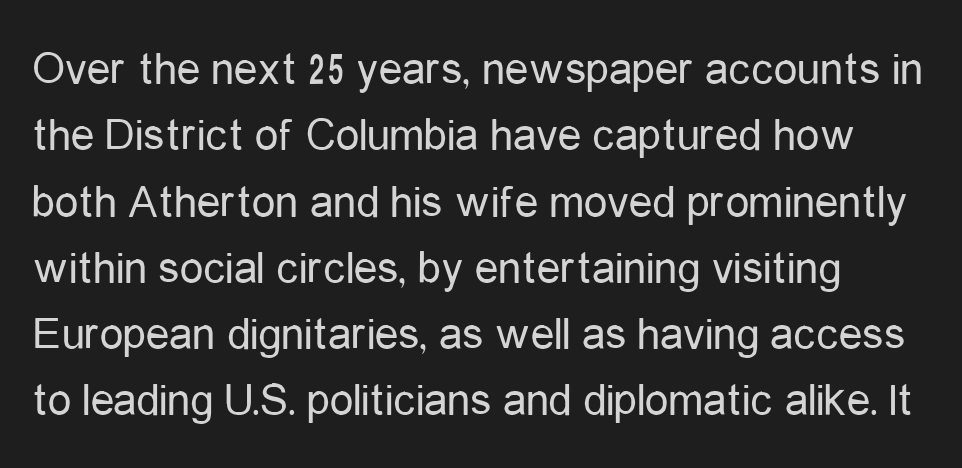
Q: Is the text bold? A: No.
Q: Is the text italic (slanted)? A: No, it is upright.
Q: Is the typeface a serif or a sans-serif typeface? A: Sans-serif.
Q: Is the text underlined? A: No.
Q: Is the spacing between letters normal or unusually wide? A: Normal.
Q: Is the spacing between lines tight, normal or loose? A: Normal.
Q: Width (condensed, normal, or wide)? A: Condensed.
Q: Stroke contrast? A: Low.
Q: x-height? A: Medium.
Q: Monospaced? A: No.
